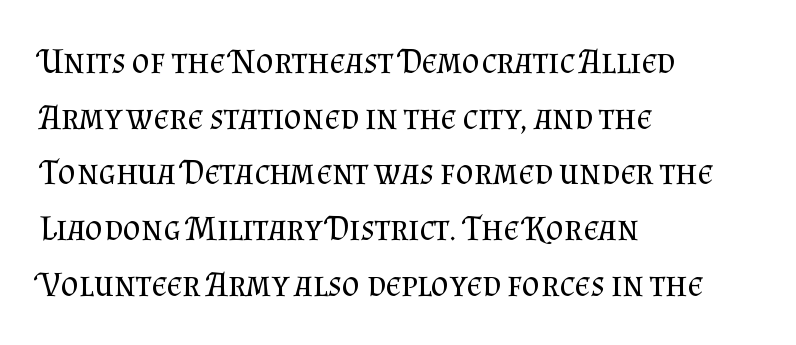
The image shows 35 px regular-weight serif type, upright; set left-aligned, normal line spacing (1.59x), normal letter spacing, not underlined; medium stroke contrast and a small x-height.
